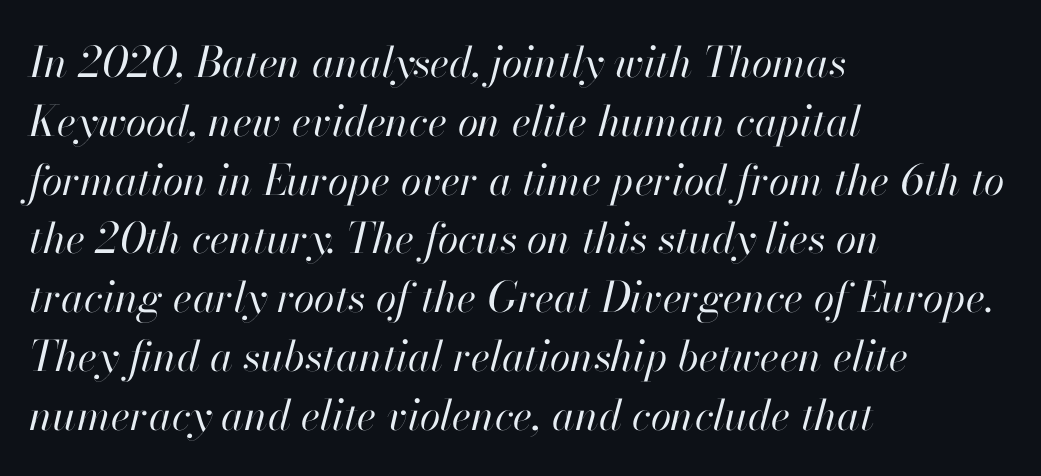
Q: Is the text bold? A: No.
Q: Is the text italic (slanted)? A: Yes, it leans right by about 13 degrees.
Q: Is the text underlined? A: No.
Q: How is the paragraph aligned? A: Left-aligned.
Q: Is the spacing between letters normal or unusually wide? A: Normal.
Q: Is the spacing between lines tight, normal or loose? A: Normal.
Q: Width (condensed, normal, or wide)? A: Normal.
Q: Stroke contrast? A: High.
Q: x-height? A: Small.
Q: Monospaced? A: No.
